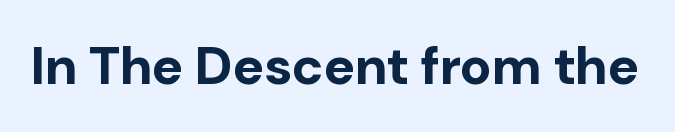
Q: Is the text bold? A: Yes.
Q: Is the text italic (slanted)? A: No, it is upright.
Q: Is the typeface a serif or a sans-serif typeface? A: Sans-serif.
Q: Is the text underlined? A: No.
Q: Is the spacing between letters normal or unusually wide? A: Normal.
Q: Width (condensed, normal, or wide)? A: Normal.
Q: Stroke contrast? A: Low.
Q: x-height? A: Medium.
Q: Monospaced? A: No.
